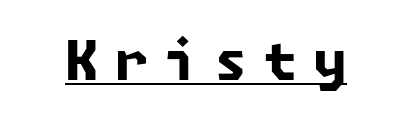
Q: Is the text bold? A: Yes.
Q: Is the typeface a serif or a sans-serif typeface? A: Sans-serif.
Q: Is the text underlined? A: Yes.
Q: Is the spacing between letters normal or unusually wide? A: Unusually wide.
Q: Width (condensed, normal, or wide)? A: Normal.
Q: Stroke contrast? A: Low.
Q: x-height? A: Medium.
